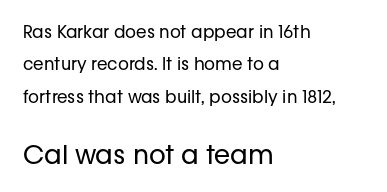
The image shows 26 px text type, upright; set left-aligned, loose line spacing (1.91x), normal letter spacing, not underlined; the second (bottom) block is 1.53x larger.
